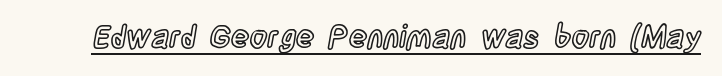
Q: Is the text italic (slanted)? A: Yes.
Q: Is the text underlined? A: Yes.
Q: Is the spacing between letters normal or unusually wide? A: Normal.
Q: Width (condensed, normal, or wide)? A: Condensed.
Q: x-height? A: Large.
Q: Monospaced? A: No.
